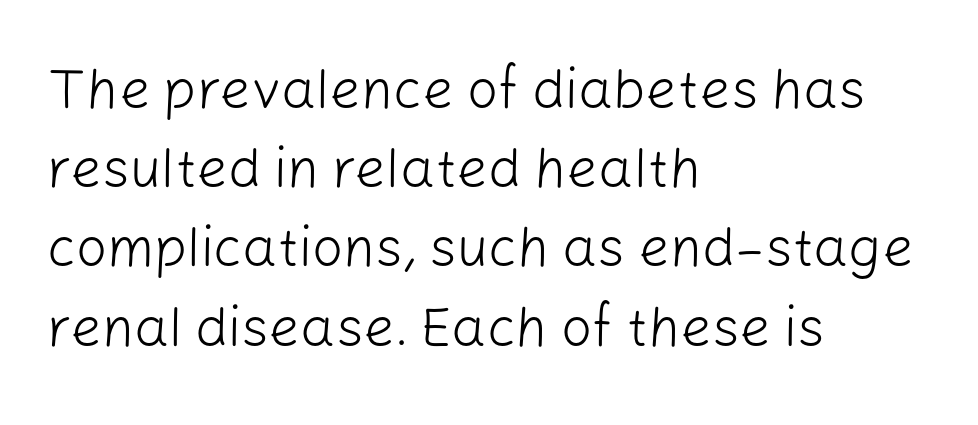
Q: Is the text bold? A: No.
Q: Is the text italic (slanted)? A: No, it is upright.
Q: Is the typeface a serif or a sans-serif typeface? A: Sans-serif.
Q: Is the text underlined? A: No.
Q: How is the paragraph aligned? A: Left-aligned.
Q: Is the spacing between letters normal or unusually wide? A: Normal.
Q: Is the spacing between lines tight, normal or loose? A: Normal.
Q: Width (condensed, normal, or wide)? A: Normal.
Q: Stroke contrast? A: Low.
Q: x-height? A: Medium.
Q: Monospaced? A: No.
